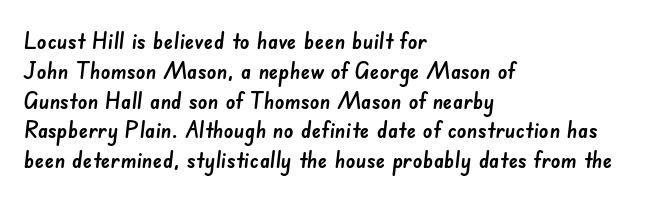
Typeset ragged right — the left edge is the straight one. The glyphs are unaccompanied by any horizontal stroke below them. The gaps between neighbouring characters are ordinary and unremarkable.
